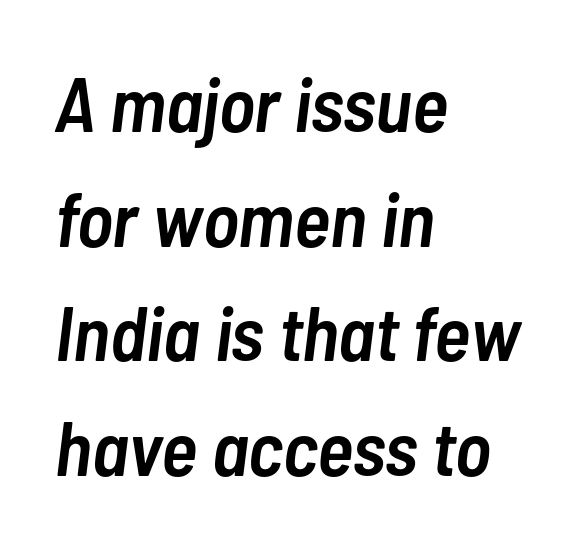
The image shows 77 px semibold, condensed type, italic (leaning right); set left-aligned, normal line spacing (1.49x), normal letter spacing, not underlined; low stroke contrast and a medium x-height.
